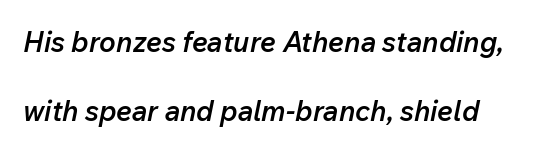
Q: Is the text bold? A: Semi-bold.
Q: Is the text italic (slanted)? A: Yes, it leans right by about 12 degrees.
Q: Is the text underlined? A: No.
Q: How is the paragraph aligned? A: Left-aligned.
Q: Is the spacing between letters normal or unusually wide? A: Normal.
Q: Is the spacing between lines tight, normal or loose? A: Loose.
Q: Width (condensed, normal, or wide)? A: Normal.
Q: Stroke contrast? A: Low.
Q: x-height? A: Medium.
Q: Monospaced? A: No.
